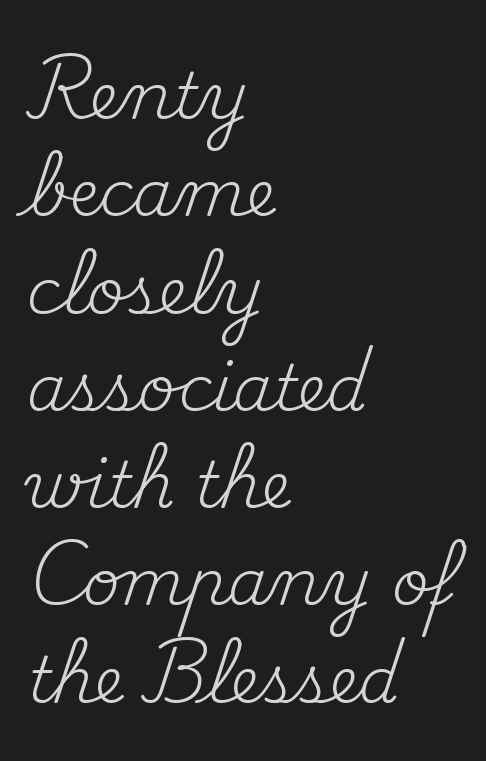
{"serif": "yes", "bold": "no", "weight": "regular", "width": "normal", "stroke_contrast": "medium", "x_height": "small", "monospaced": "no", "underline": "no", "align": "left", "line_spacing": "normal", "line_spacing_ratio": 1.52, "letter_spacing": "normal", "letter_spacing_em": 0.0, "glyph_px": 64}
